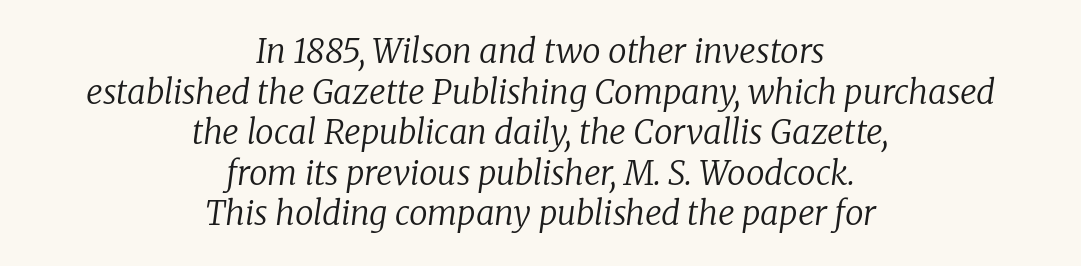
{"serif": "yes", "italic": "yes", "lean": "right", "slant_degrees": 8, "bold": "no", "weight": "regular", "width": "normal", "stroke_contrast": "low", "x_height": "medium", "monospaced": "no", "underline": "no", "align": "center", "line_spacing_ratio": 1.23, "letter_spacing": "normal", "letter_spacing_em": 0.0, "glyph_px": 33}
